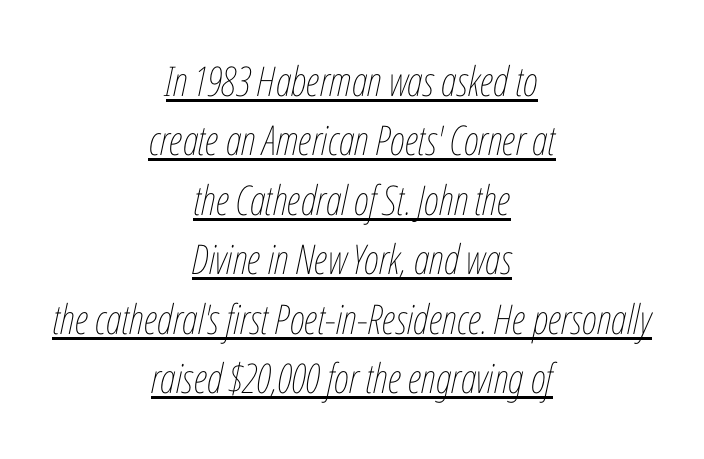
{"italic": "yes", "lean": "right", "slant_degrees": 12, "bold": "no", "weight": "thin", "width": "condensed", "stroke_contrast": "low", "x_height": "medium", "monospaced": "no", "underline": "yes", "align": "center", "line_spacing": "normal", "line_spacing_ratio": 1.45, "letter_spacing": "normal", "letter_spacing_em": 0.0, "glyph_px": 41}
